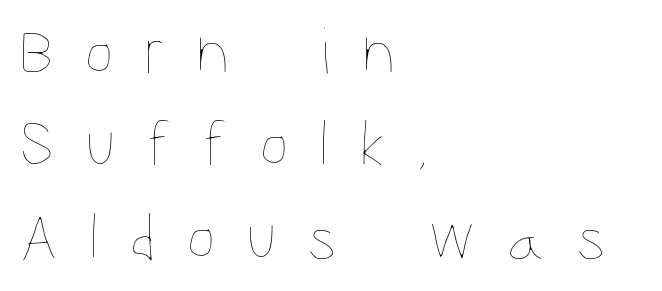
The specimen omits any rule beneath the text block's lines. It's the straight-up-and-down kind of type. The letters are spread apart with noticeably loose tracking. This rendering uses left alignment, leaving the right contour irregular.
